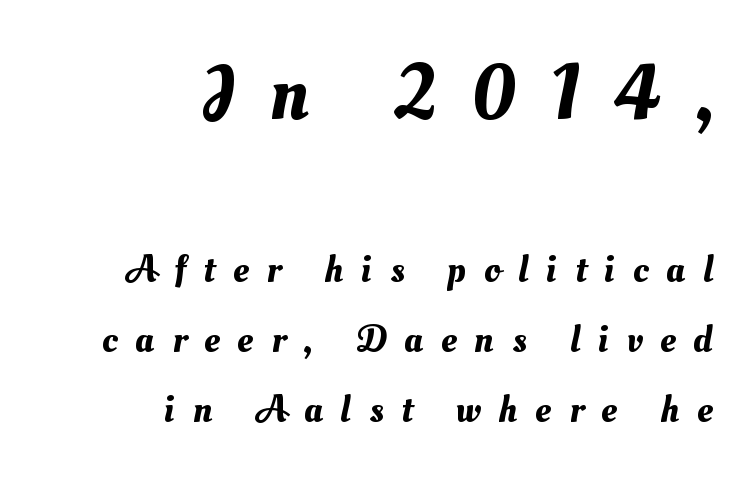
The gap between lines stays unmarked. Horizontal alignment here is rightward, an uncommon choice for prose. The tracking reads as deliberately expanded to a designer's eye. Here the designer chose a conventional face with non-uniform glyph widths. Compare the two chunks: the upper has the greater cap height.
